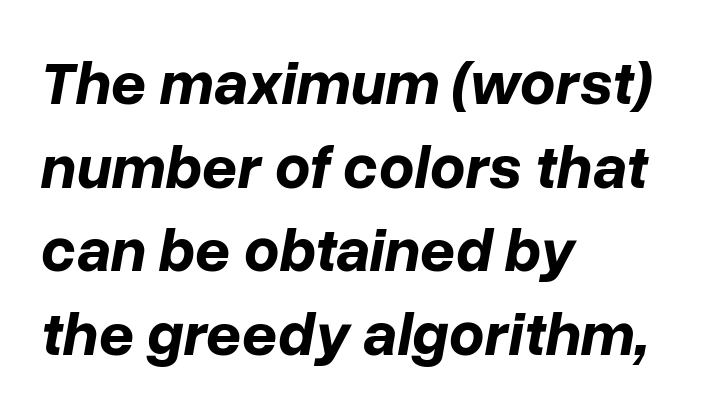
Do the characters align in a grid? No, the font is proportional. Leftover space on each line is placed entirely after the last word. Lines of text with bare space underneath. Chunky letters — that's bold for sure.
